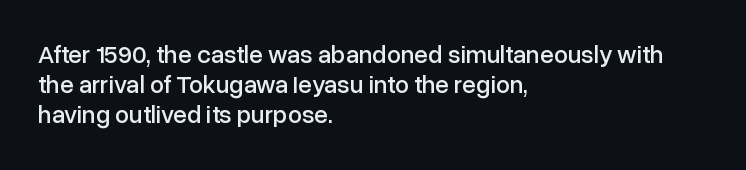
The image shows 25 px text type, upright; set left-aligned, line spacing 1.2x, normal letter spacing, not underlined.
